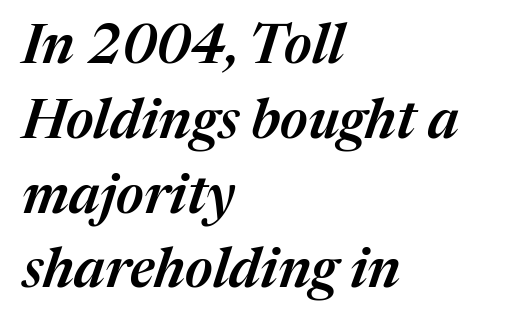
{"italic": "yes", "lean": "right", "slant_degrees": 17, "bold": "semi", "weight": "semibold", "width": "normal", "stroke_contrast": "medium", "x_height": "medium", "monospaced": "no", "underline": "no", "align": "left", "line_spacing": "normal", "line_spacing_ratio": 1.36, "letter_spacing": "normal", "letter_spacing_em": 0.0, "glyph_px": 55}
